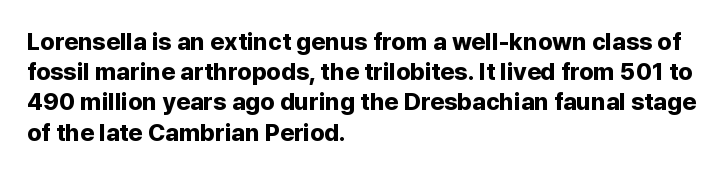
The image shows 24 px bold type, upright; set left-aligned, normal line spacing (1.26x), normal letter spacing, not underlined.
